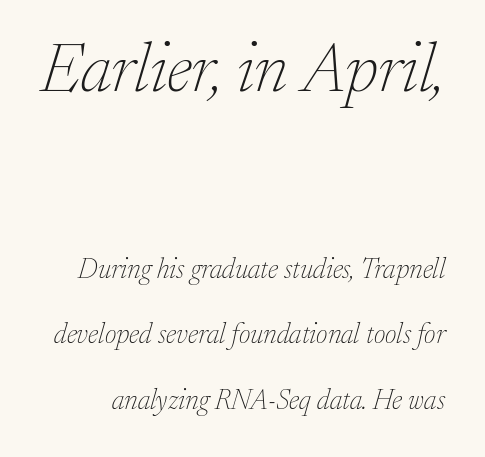
Glyph-to-glyph distance matches everyday printed text. Regarding serifs, this sample has them. Decoration check: the copy has no underline. The face used here has a pronounced slope to its letters. Two sizes are in play, and the larger belongs to the first block.
